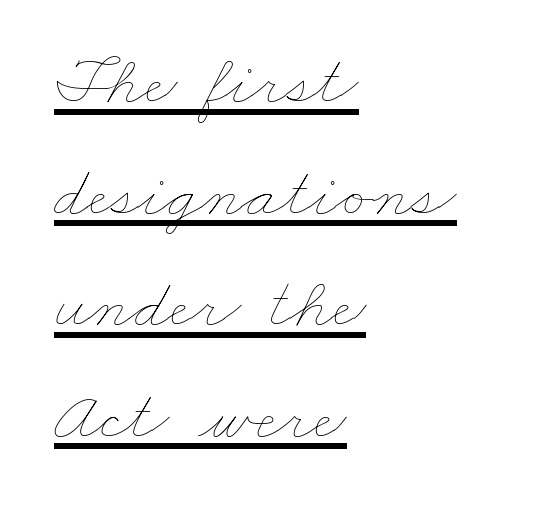
{"bold": "no", "weight": "thin", "width": "wide", "stroke_contrast": "low", "x_height": "small", "monospaced": "no", "underline": "yes", "align": "left", "line_spacing": "normal", "line_spacing_ratio": 1.55, "letter_spacing": "normal", "letter_spacing_em": 0.0, "glyph_px": 72}
